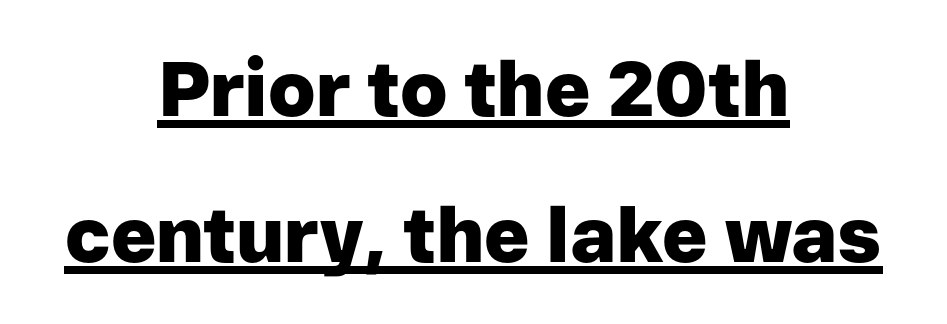
The image shows 77 px heavy sans-serif type, upright; set centered, loose line spacing (1.9x), normal letter spacing, underlined; low stroke contrast and a medium x-height.
